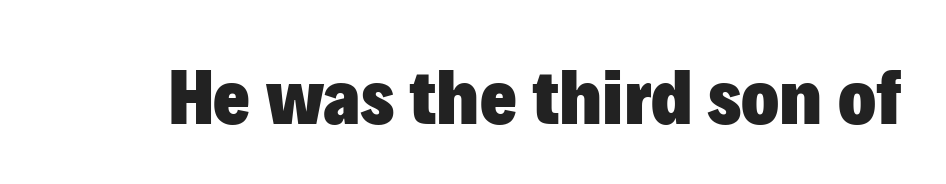
Q: Is the text bold? A: Yes.
Q: Is the text italic (slanted)? A: No, it is upright.
Q: Is the typeface a serif or a sans-serif typeface? A: Sans-serif.
Q: Is the text underlined? A: No.
Q: Is the spacing between letters normal or unusually wide? A: Normal.
Q: Width (condensed, normal, or wide)? A: Normal.
Q: Stroke contrast? A: Low.
Q: x-height? A: Medium.
Q: Monospaced? A: No.
